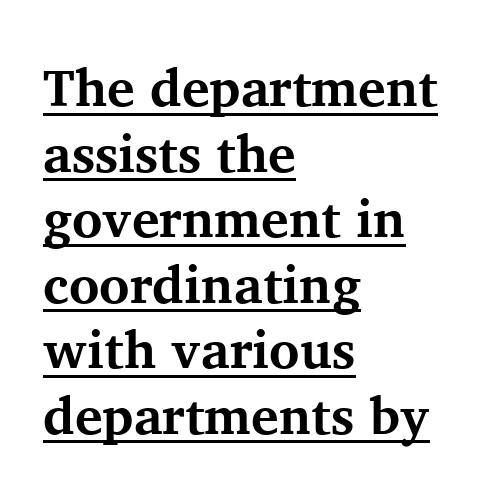
The horizontal fit of the characters is conventional and even. A typesetter would call this proportional, since set widths differ per character. Summary of weight: heavy, a full bold. Typographically, this falls in the serif category. The typography opts for an upright posture over an oblique one. This block has exactly the height ordinary leading produces.
